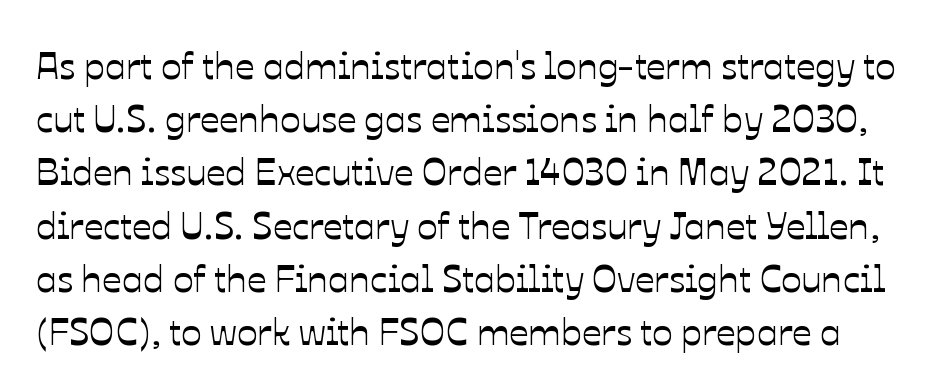
{"italic": "no", "width": "normal", "stroke_contrast": "low", "x_height": "medium", "monospaced": "no", "underline": "no", "line_spacing": "normal", "line_spacing_ratio": 1.4, "letter_spacing": "normal", "letter_spacing_em": 0.0, "glyph_px": 38}
